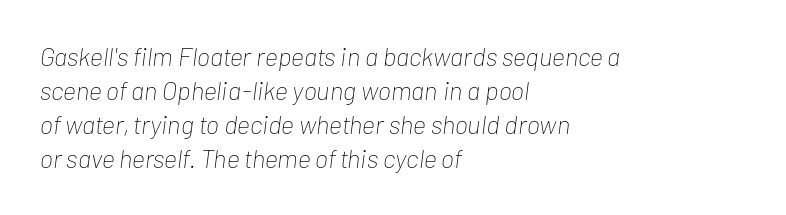
{"italic": "yes", "lean": "right", "slant_degrees": 7, "bold": "no", "underline": "no", "align": "left", "line_spacing": "normal", "line_spacing_ratio": 1.31, "letter_spacing": "normal", "letter_spacing_em": 0.0, "glyph_px": 26}
